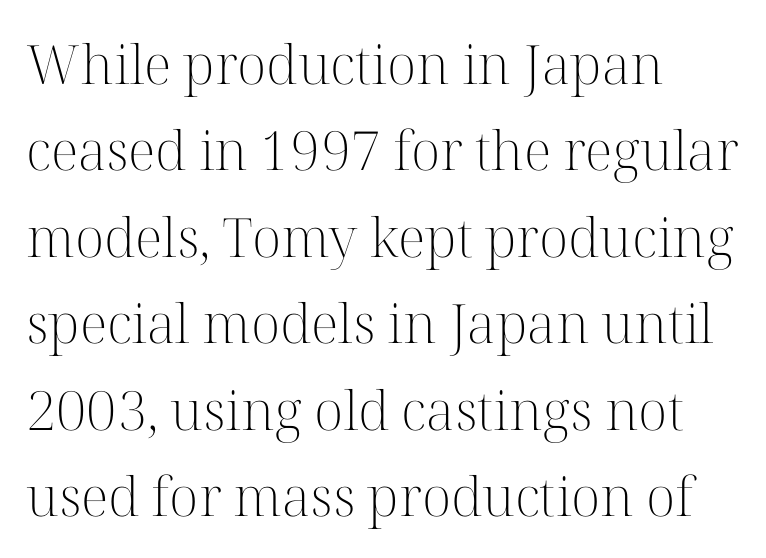
{"serif": "yes", "italic": "no", "bold": "no", "weight": "light", "width": "normal", "stroke_contrast": "high", "x_height": "medium", "monospaced": "no", "underline": "no", "align": "left", "line_spacing": "normal", "line_spacing_ratio": 1.6, "letter_spacing": "normal", "letter_spacing_em": 0.0, "glyph_px": 54}
